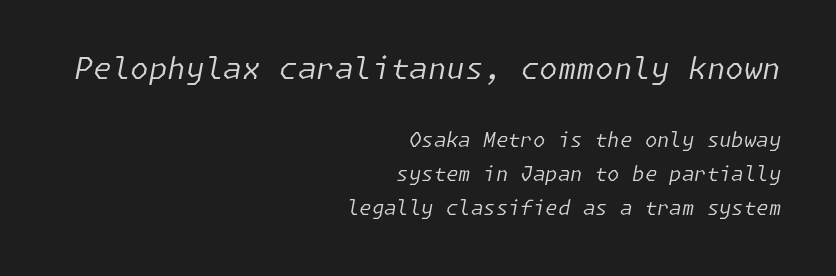
{"italic": "yes", "lean": "right", "slant_degrees": 11, "bold": "no", "weight": "regular", "width": "normal", "stroke_contrast": "low", "x_height": "medium", "underline": "no", "align": "right", "line_spacing_ratio": 1.72, "letter_spacing": "normal", "letter_spacing_em": 0.0, "larger_block": "first", "size_ratio": 1.5, "glyph_px": 30}
